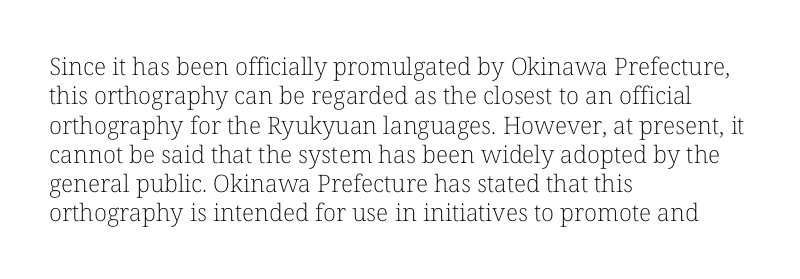
Notice how the stems are strictly vertical — no italics here. Standard letterfit; no display-style spreading of the glyphs. The space beneath each line is pristine and unruled. Counters stay open thanks to moderate or lighter strokes. A classic flush-left, rag-right setting is used for this passage.
